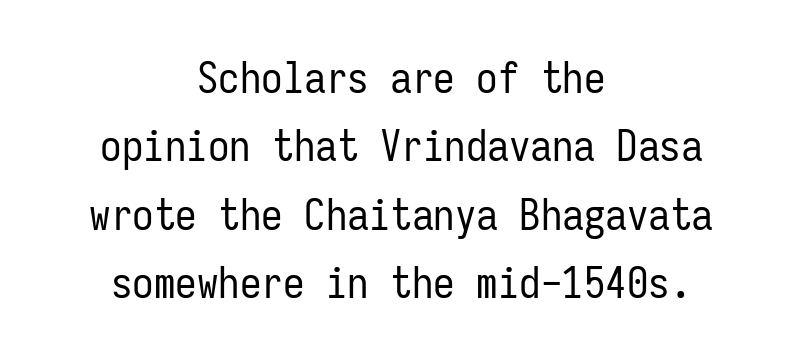
Q: Is the text bold? A: No.
Q: Is the text italic (slanted)? A: No, it is upright.
Q: Is the typeface a serif or a sans-serif typeface? A: Sans-serif.
Q: Is the text underlined? A: No.
Q: How is the paragraph aligned? A: Centered.
Q: Is the spacing between letters normal or unusually wide? A: Normal.
Q: Is the spacing between lines tight, normal or loose? A: Normal.
Q: Width (condensed, normal, or wide)? A: Condensed.
Q: Stroke contrast? A: Low.
Q: x-height? A: Medium.
Q: Monospaced? A: Yes.
